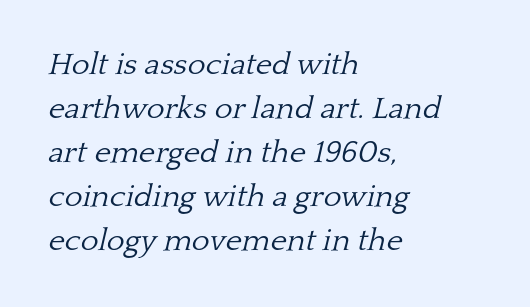
The image shows 31 px light serif type, italic (leaning right); set left-aligned, normal line spacing (1.42x), normal letter spacing, not underlined; low stroke contrast and a medium x-height.
